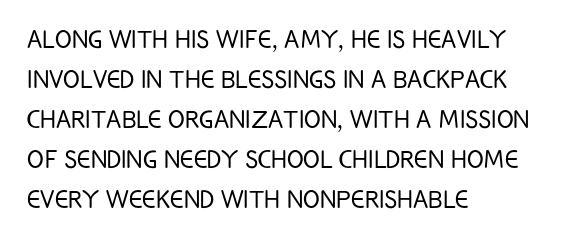
A sans-serif font was chosen for this passage. No letter is thick-stroked: the sample isn't bold. Rows of type keep a routine distance in the vertical direction. Ascenders rise straight up at ninety degrees. Unmarked baselines from the first word to the last. Words appear dense and cohesive because spacing is normal.
